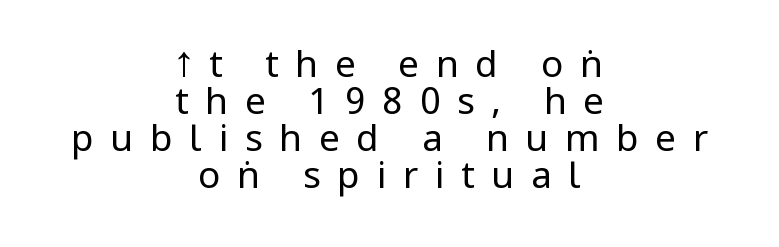
The image shows 37 px regular-weight, condensed sans-serif type, upright; set centered, tight line spacing (1.0x), unusually wide letter spacing (+0.45 em), not underlined; low stroke contrast and a large x-height.
